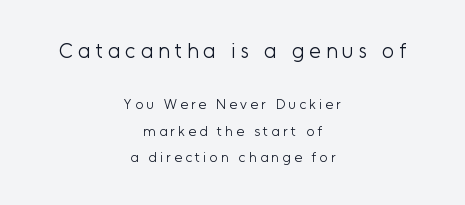
{"italic": "no", "bold": "no", "underline": "no", "align": "center", "line_spacing": "loose", "line_spacing_ratio": 1.91, "letter_spacing": "wide", "letter_spacing_em": 0.23, "larger_block": "first", "size_ratio": 1.5, "glyph_px": 21}
